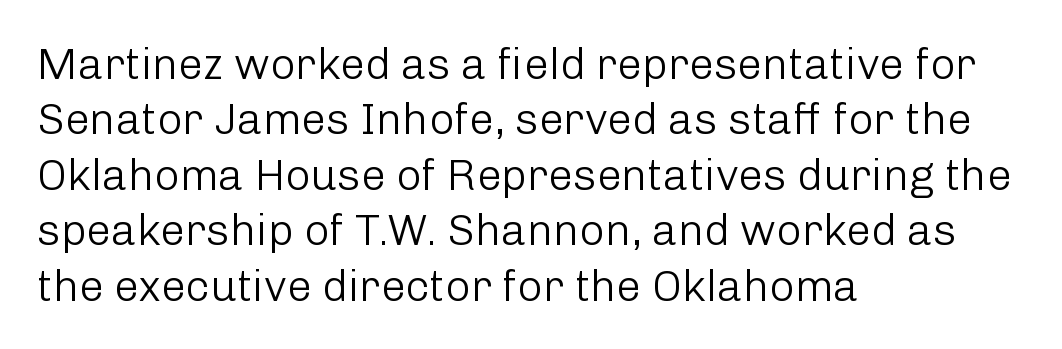
Q: Is the text bold? A: No.
Q: Is the text italic (slanted)? A: No, it is upright.
Q: Is the typeface a serif or a sans-serif typeface? A: Sans-serif.
Q: Is the text underlined? A: No.
Q: How is the paragraph aligned? A: Left-aligned.
Q: Is the spacing between letters normal or unusually wide? A: Normal.
Q: Is the spacing between lines tight, normal or loose? A: Normal.
Q: Width (condensed, normal, or wide)? A: Normal.
Q: Stroke contrast? A: Low.
Q: x-height? A: Medium.
Q: Monospaced? A: No.
